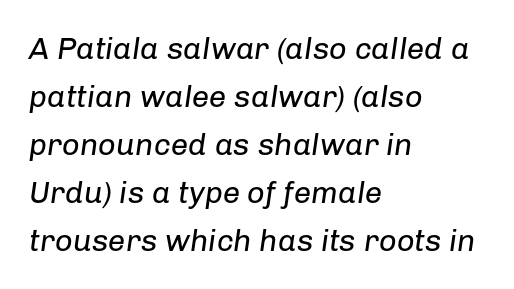
Q: Is the text bold? A: No.
Q: Is the text italic (slanted)? A: Yes, it leans right by about 8 degrees.
Q: Is the text underlined? A: No.
Q: How is the paragraph aligned? A: Left-aligned.
Q: Is the spacing between letters normal or unusually wide? A: Normal.
Q: Is the spacing between lines tight, normal or loose? A: Normal.
Q: Width (condensed, normal, or wide)? A: Normal.
Q: Stroke contrast? A: Low.
Q: x-height? A: Medium.
Q: Monospaced? A: No.
